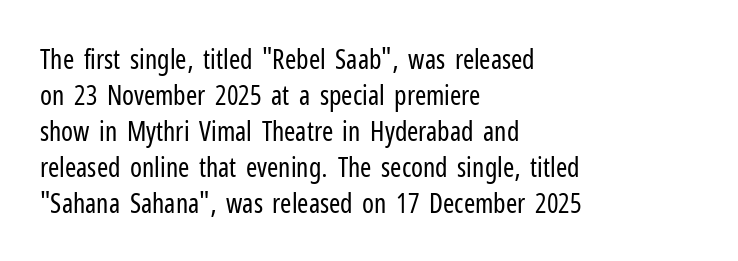
Q: Is the text bold? A: No.
Q: Is the text italic (slanted)? A: No, it is upright.
Q: Is the text underlined? A: No.
Q: How is the paragraph aligned? A: Left-aligned.
Q: Is the spacing between letters normal or unusually wide? A: Normal.
Q: Is the spacing between lines tight, normal or loose? A: Normal.
